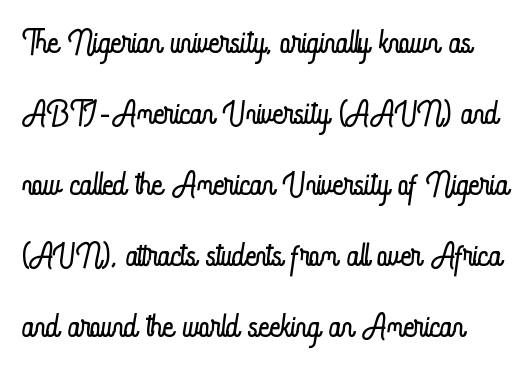
{"bold": "no", "weight": "light", "width": "condensed", "stroke_contrast": "low", "x_height": "small", "monospaced": "no", "underline": "no", "line_spacing": "normal", "line_spacing_ratio": 1.51, "letter_spacing": "normal", "letter_spacing_em": 0.0, "glyph_px": 47}
